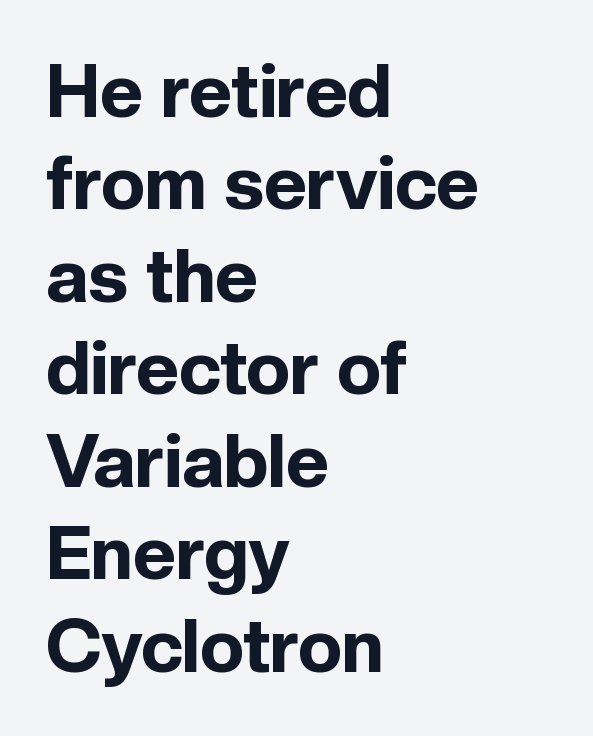
Q: Is the text bold? A: Yes.
Q: Is the text italic (slanted)? A: No, it is upright.
Q: Is the typeface a serif or a sans-serif typeface? A: Sans-serif.
Q: Is the text underlined? A: No.
Q: How is the paragraph aligned? A: Left-aligned.
Q: Is the spacing between letters normal or unusually wide? A: Normal.
Q: Is the spacing between lines tight, normal or loose? A: Normal.
Q: Width (condensed, normal, or wide)? A: Normal.
Q: x-height? A: Medium.
Q: Monospaced? A: No.
